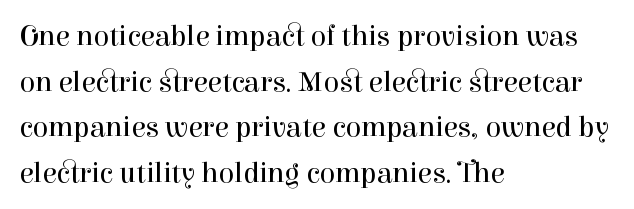
{"serif": "yes", "italic": "no", "bold": "no", "weight": "regular", "width": "normal", "stroke_contrast": "high", "x_height": "medium", "monospaced": "no", "underline": "no", "align": "left", "line_spacing": "normal", "line_spacing_ratio": 1.57, "letter_spacing": "normal", "letter_spacing_em": 0.0, "glyph_px": 29}
